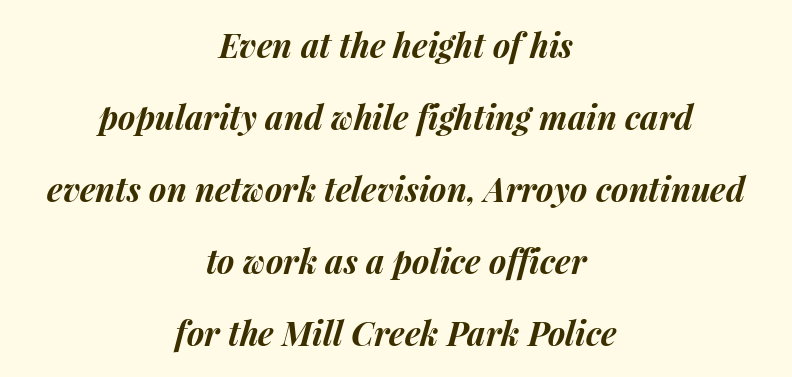
Stroke thickness is high; the sample reads as a true bold. Yep, that's italic — everything's leaning. A bare baseline throughout the passage. Regarding leading, the lines here are spaced well apart. Spacing verdict: proportional, widths tailored to each character. Casual observation: everything's sitting right in the middle.
